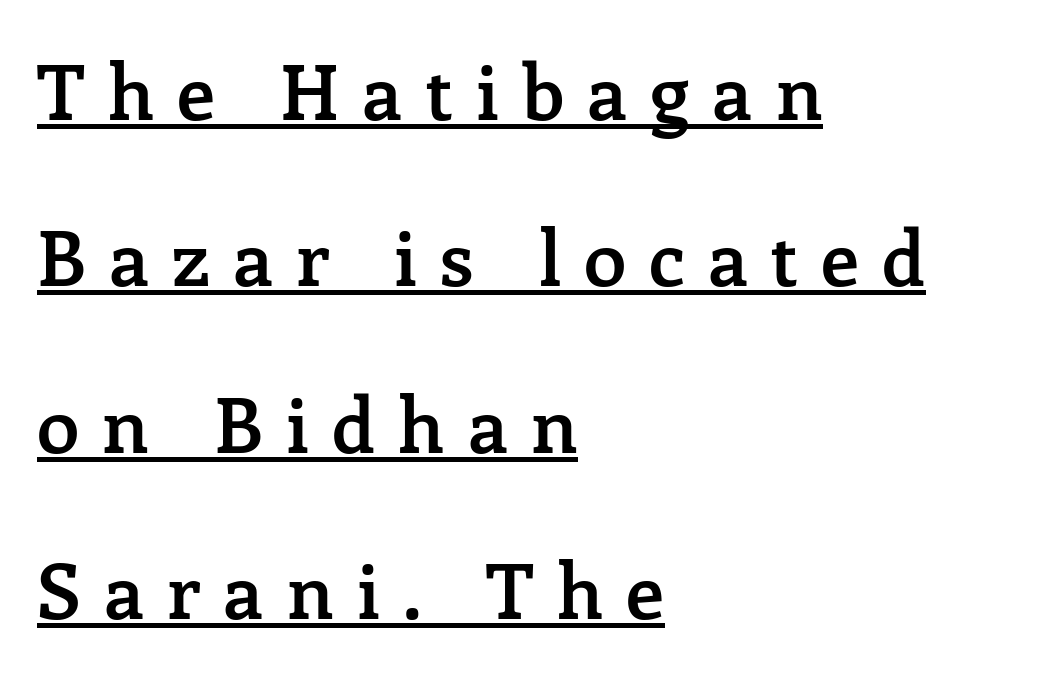
{"serif": "yes", "italic": "no", "bold": "semi", "weight": "semibold", "width": "normal", "stroke_contrast": "low", "x_height": "medium", "monospaced": "no", "underline": "yes", "align": "left", "line_spacing": "loose", "line_spacing_ratio": 2.16, "letter_spacing": "wide", "letter_spacing_em": 0.3, "glyph_px": 77}
